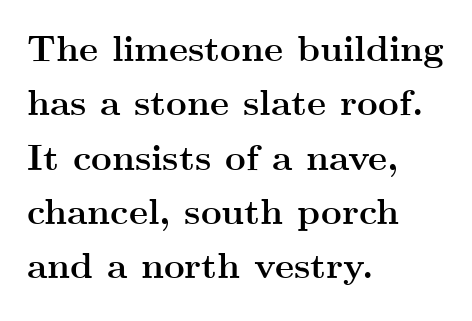
Q: Is the text bold? A: Yes.
Q: Is the text italic (slanted)? A: No, it is upright.
Q: Is the typeface a serif or a sans-serif typeface? A: Serif.
Q: Is the text underlined? A: No.
Q: How is the paragraph aligned? A: Left-aligned.
Q: Is the spacing between letters normal or unusually wide? A: Normal.
Q: Is the spacing between lines tight, normal or loose? A: Normal.
Q: Width (condensed, normal, or wide)? A: Wide.
Q: Stroke contrast? A: Medium.
Q: x-height? A: Small.
Q: Monospaced? A: No.
